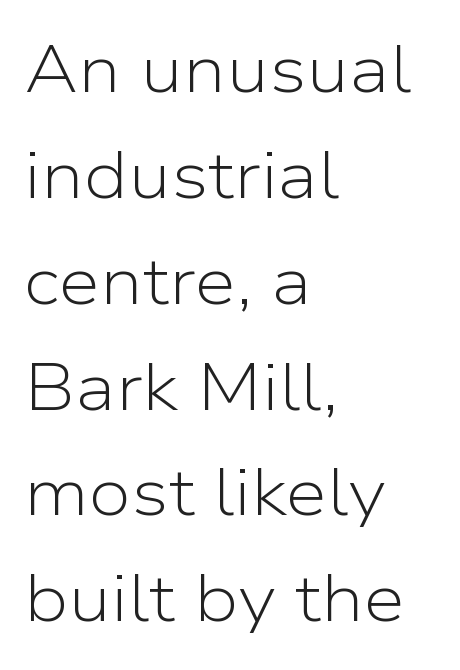
{"serif": "no", "italic": "no", "bold": "no", "weight": "light", "width": "normal", "stroke_contrast": "low", "x_height": "medium", "monospaced": "no", "underline": "no", "align": "left", "line_spacing": "normal", "line_spacing_ratio": 1.58, "letter_spacing": "normal", "letter_spacing_em": 0.0, "glyph_px": 67}
